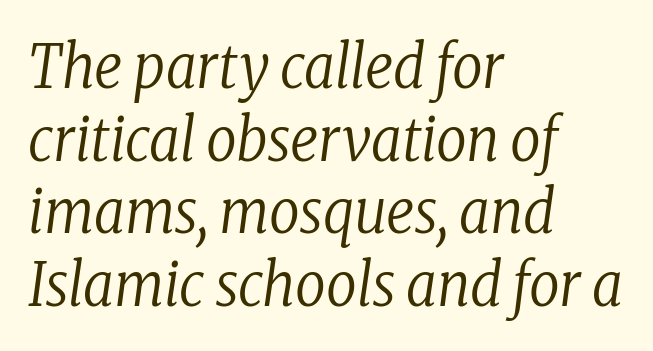
The image shows 60 px regular-weight, condensed serif type, italic (leaning right); set left-aligned, line spacing 1.21x, normal letter spacing, not underlined; low stroke contrast and a medium x-height.
